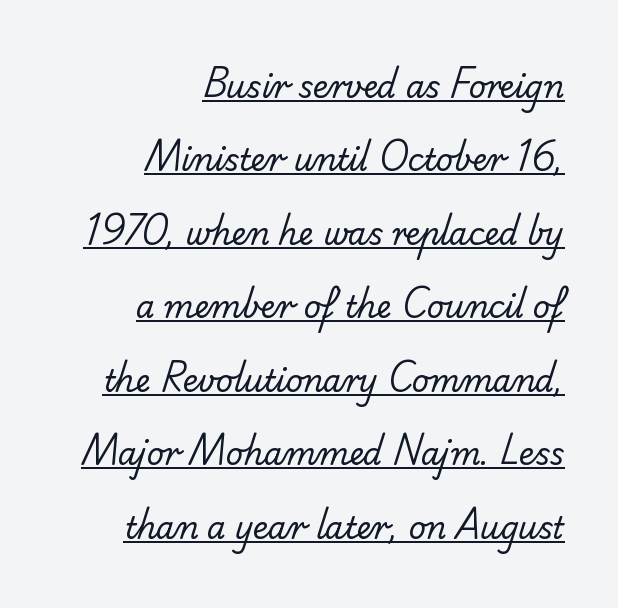
The letters advance in unequal steps, a hallmark of proportional type. Each new line begins a long way beneath the previous one. Layout note: lines flush right. Caption: standard tracking, unaltered. The characters display no serif detailing; their extremities are plain.
